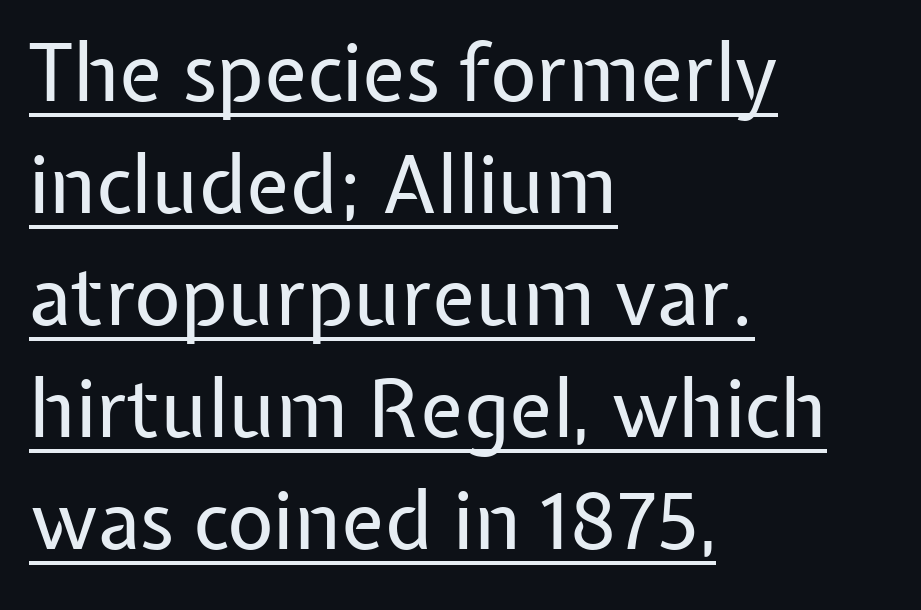
The image shows 80 px regular-weight sans-serif type, upright; set left-aligned, normal line spacing (1.4x), normal letter spacing, underlined; low stroke contrast and a medium x-height.
